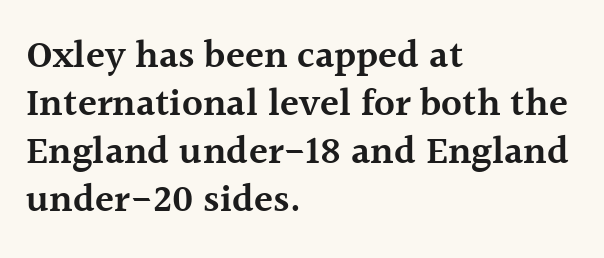
Plain, unruled lines of type. Look at the tracking — it's just the regular setting, nothing added. A serif font was chosen for this passage. The setting favours the left margin, as ordinary paragraphs usually do.
